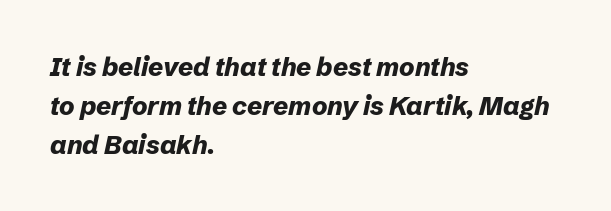
A typesetter would call this zero additional tracking. Heavy-handed strokes throughout: this text is bold. If you measured baseline to baseline, you'd find a middling distance. The lettering tilts uniformly, giving the passage an italic look. The space directly below the letters is spotless.
